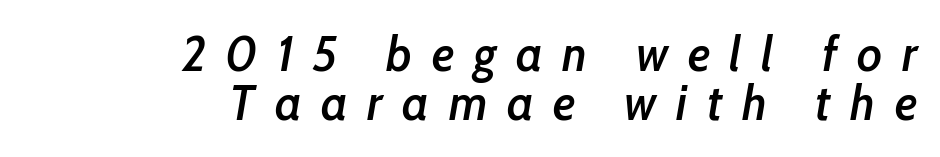
The image shows 49 px semibold, condensed type, italic (leaning right); set right-aligned, tight line spacing (1.01x), unusually wide letter spacing (+0.4 em), not underlined; low stroke contrast and a medium x-height.
